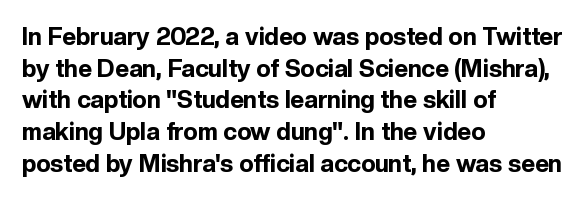
The image shows 24 px bold type, upright; set left-aligned, normal line spacing (1.32x), normal letter spacing, not underlined.
